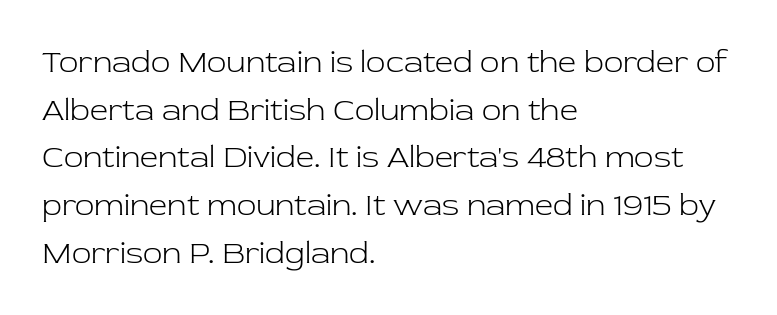
The image shows 32 px light serif type, upright; set left-aligned, normal line spacing (1.49x), normal letter spacing, not underlined; low stroke contrast and a medium x-height.
